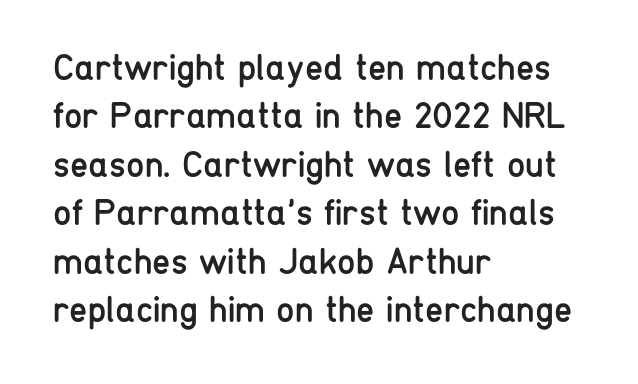
Each stroke keeps to a modest, everyday thickness or less. You could not count columns in this text — the font is proportionally spaced. The rag falls on the right side of this text block. No feet cap the strokes, marking this as sans-serif type.
